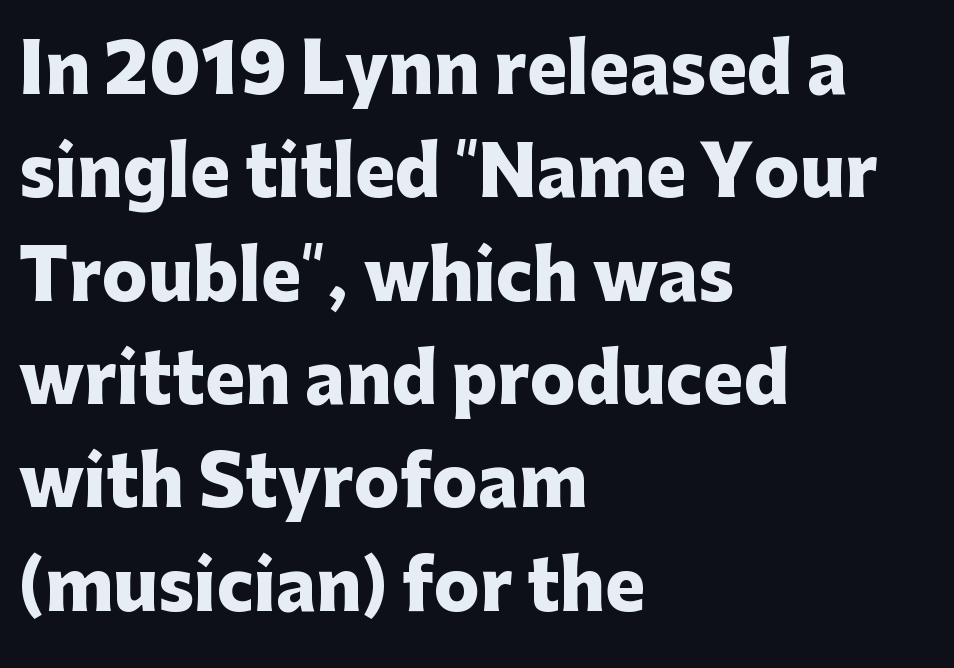
Q: Is the text bold? A: Yes.
Q: Is the text italic (slanted)? A: No, it is upright.
Q: Is the typeface a serif or a sans-serif typeface? A: Sans-serif.
Q: Is the text underlined? A: No.
Q: How is the paragraph aligned? A: Left-aligned.
Q: Is the spacing between letters normal or unusually wide? A: Normal.
Q: Is the spacing between lines tight, normal or loose? A: Normal.
Q: Width (condensed, normal, or wide)? A: Normal.
Q: Stroke contrast? A: Low.
Q: x-height? A: Medium.
Q: Monospaced? A: No.
